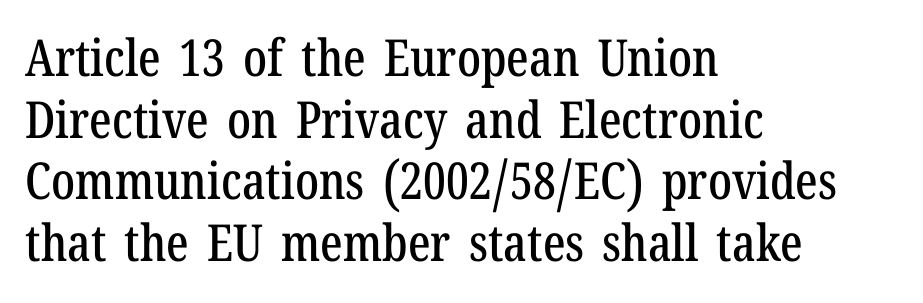
{"serif": "yes", "italic": "no", "width": "condensed", "stroke_contrast": "low", "x_height": "medium", "monospaced": "no", "underline": "no", "align": "left", "line_spacing_ratio": 1.21, "letter_spacing": "normal", "letter_spacing_em": 0.0, "glyph_px": 51}
